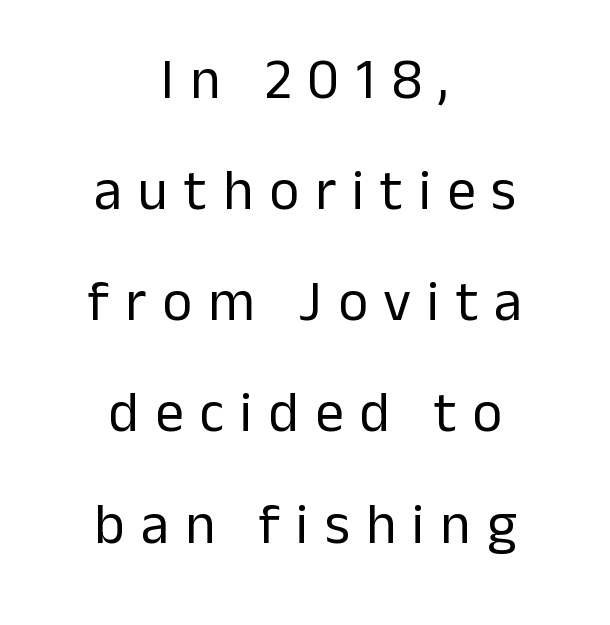
The gap between lines stays unmarked. Each letter keeps its own natural width here, so spacing adapts to shape. Is the letter spacing exaggerated? Yes — the characters are pushed far apart. When letters stand straight like this, we call the style roman or upright.
